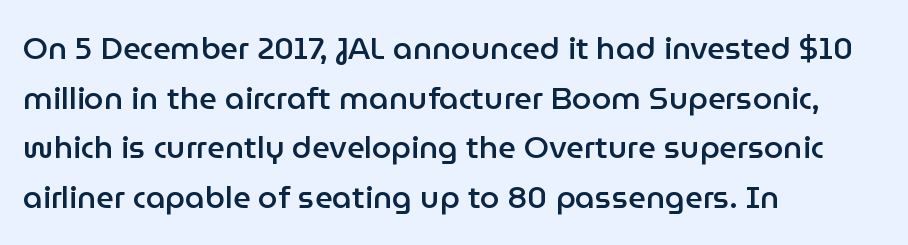
The image shows 31 px semibold sans-serif type, upright; set left-aligned, normal line spacing (1.6x), normal letter spacing, not underlined; low stroke contrast and a medium x-height.
